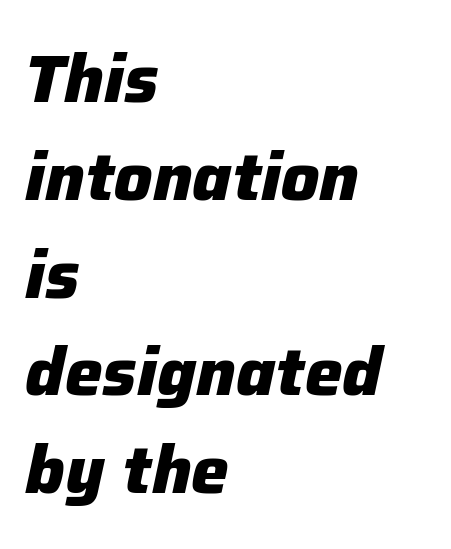
Is the letter spacing exaggerated? No — it looks like the ordinary default. This is heavy type, rendered in bold. Notice how the passage keeps a crisp vertical edge on the left only. Leading matches the norm, producing a regular column. Proportional: the letters do not fall into vertical columns.
